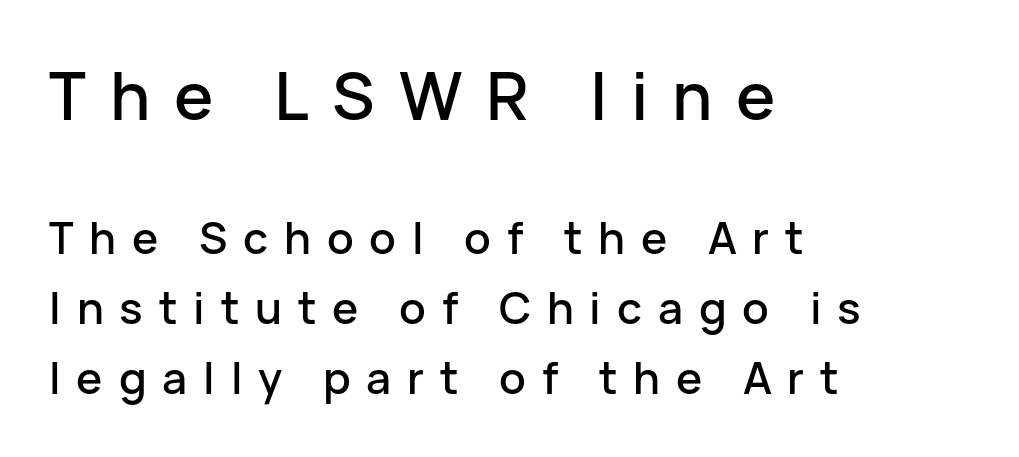
Are there feet on the stems? There aren't — it's a sans. Spacing verdict: proportional, widths tailored to each character. Evenly set lines give the paragraph a standard silhouette. Honestly, the letter spacing is so wide it's the main thing you notice. If you squint, the top block still reads clearly — it's the larger of the two. The axis of the letterforms is exactly vertical.
